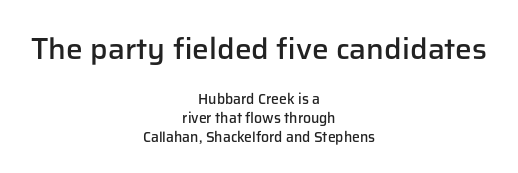
The image shows 30 px semibold sans-serif type, upright; set centered, normal line spacing (1.34x), normal letter spacing, not underlined; the first (top) block is 2.14x larger; low stroke contrast and a medium x-height.
